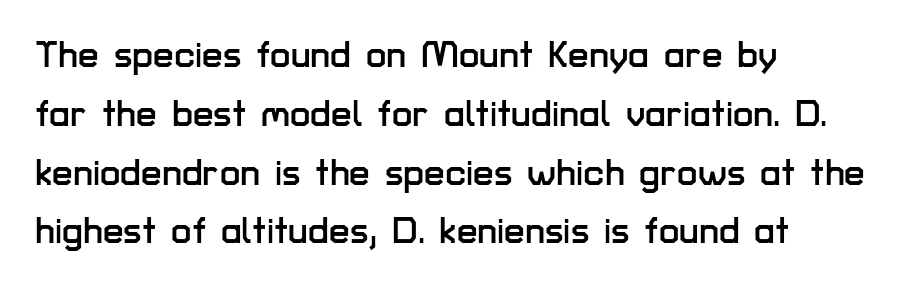
Typographically, this falls in the sans-serif category. Underlining? Definitely not there. The letters advance in unequal steps, a hallmark of proportional type. Designer's note — italics off, roman on. Each line starts at the same left margin while the right side varies.
